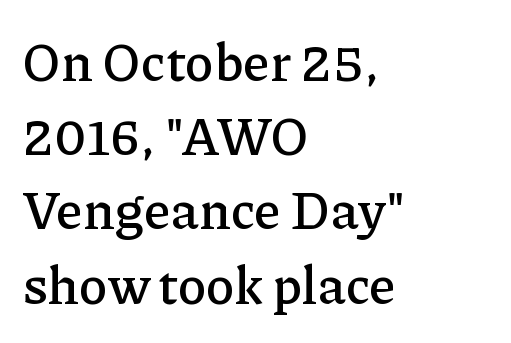
Q: Is the text italic (slanted)? A: No, it is upright.
Q: Is the typeface a serif or a sans-serif typeface? A: Serif.
Q: Is the text underlined? A: No.
Q: How is the paragraph aligned? A: Left-aligned.
Q: Is the spacing between letters normal or unusually wide? A: Normal.
Q: Is the spacing between lines tight, normal or loose? A: Normal.
Q: Width (condensed, normal, or wide)? A: Normal.
Q: Stroke contrast? A: Low.
Q: x-height? A: Medium.
Q: Monospaced? A: No.
